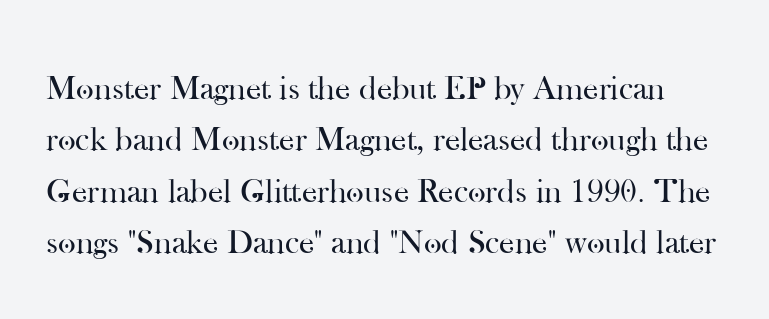
{"serif": "yes", "italic": "no", "bold": "no", "weight": "regular", "width": "normal", "stroke_contrast": "high", "x_height": "small", "monospaced": "no", "underline": "no", "line_spacing": "normal", "line_spacing_ratio": 1.51, "letter_spacing": "normal", "letter_spacing_em": 0.0, "glyph_px": 34}
